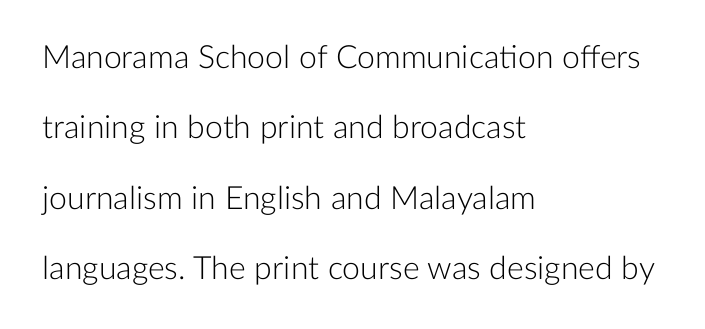
The image shows 32 px light sans-serif type, upright; set left-aligned, loose line spacing (2.2x), normal letter spacing, not underlined; low stroke contrast and a medium x-height.
